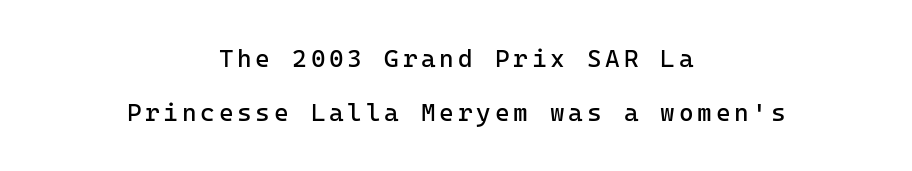
Vertically, the passage feels expansive, rows floating well apart. Each line is balanced around a shared central axis. The string is rendered with underlining switched off. The letters look calm and open, with moderate or lighter stems. Characters remain perfectly vertical along every line.
